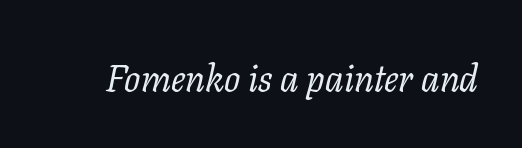
The image shows 38 px regular-weight serif type, italic (leaning right); set normal letter spacing, not underlined; low stroke contrast and a medium x-height.
